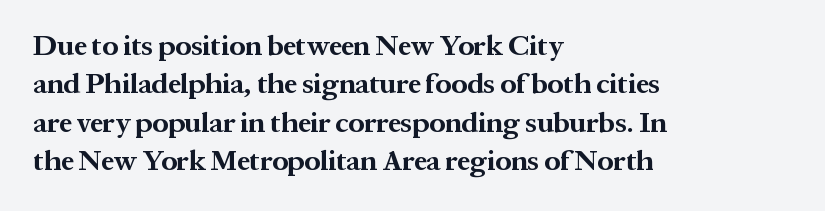
Q: Is the text bold? A: Yes.
Q: Is the text italic (slanted)? A: No, it is upright.
Q: Is the typeface a serif or a sans-serif typeface? A: Serif.
Q: Is the text underlined? A: No.
Q: How is the paragraph aligned? A: Left-aligned.
Q: Is the spacing between letters normal or unusually wide? A: Normal.
Q: Is the spacing between lines tight, normal or loose? A: Normal.
Q: Width (condensed, normal, or wide)? A: Normal.
Q: Stroke contrast? A: Medium.
Q: x-height? A: Medium.
Q: Monospaced? A: No.
